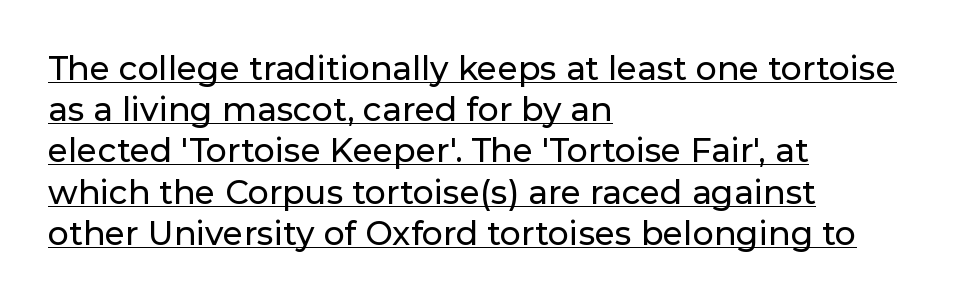
The lines are quadded left. Does the type have serifs? No, each stem ends abruptly. Standard letterfit; no display-style spreading of the glyphs. Notice how descenders clear the ascenders below comfortably — that's standard leading.
